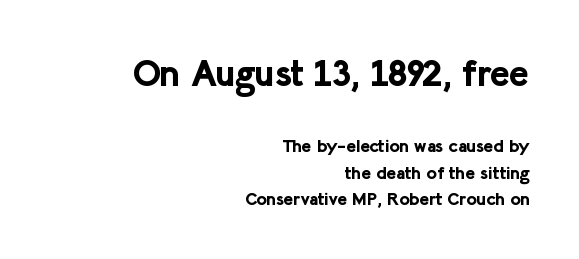
{"serif": "no", "italic": "no", "bold": "yes", "weight": "bold", "width": "normal", "stroke_contrast": "low", "x_height": "medium", "monospaced": "no", "underline": "no", "align": "right", "line_spacing": "normal", "line_spacing_ratio": 1.49, "letter_spacing": "normal", "letter_spacing_em": 0.0, "larger_block": "first", "size_ratio": 2.06, "glyph_px": 37}
